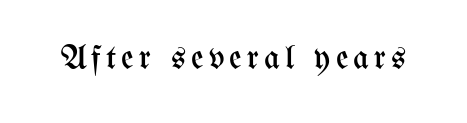
Weight class: somewhere from thin through regular. Beneath every word, the page is bare. Proportional: the letters do not fall into vertical columns. Posture: vertical.
